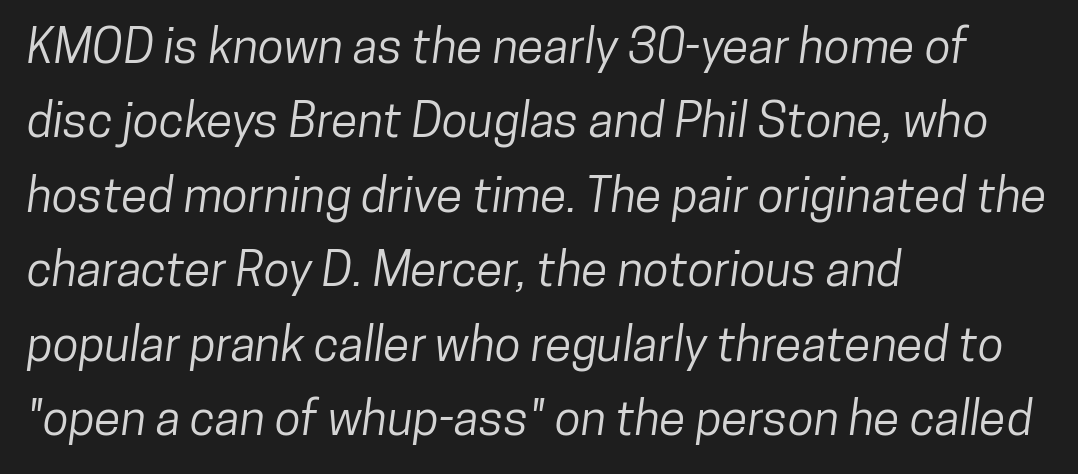
Q: Is the typeface a serif or a sans-serif typeface? A: Sans-serif.
Q: Is the text underlined? A: No.
Q: How is the paragraph aligned? A: Left-aligned.
Q: Is the spacing between letters normal or unusually wide? A: Normal.
Q: Is the spacing between lines tight, normal or loose? A: Normal.
Q: Width (condensed, normal, or wide)? A: Condensed.
Q: Stroke contrast? A: Low.
Q: x-height? A: Medium.
Q: Monospaced? A: No.
